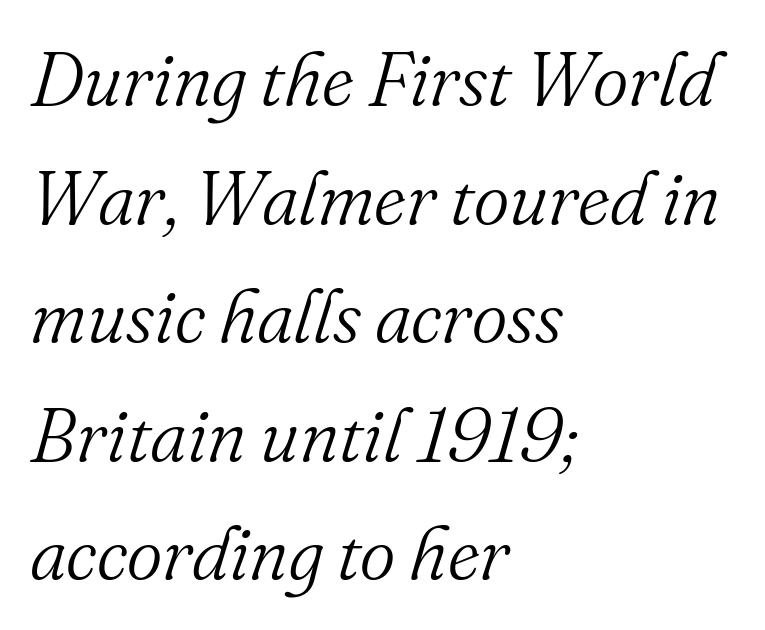
Q: Is the text bold? A: No.
Q: Is the text italic (slanted)? A: Yes, it leans right by about 16 degrees.
Q: Is the typeface a serif or a sans-serif typeface? A: Serif.
Q: Is the text underlined? A: No.
Q: How is the paragraph aligned? A: Left-aligned.
Q: Is the spacing between letters normal or unusually wide? A: Normal.
Q: Is the spacing between lines tight, normal or loose? A: Normal.
Q: Width (condensed, normal, or wide)? A: Normal.
Q: Stroke contrast? A: Medium.
Q: x-height? A: Small.
Q: Monospaced? A: No.
